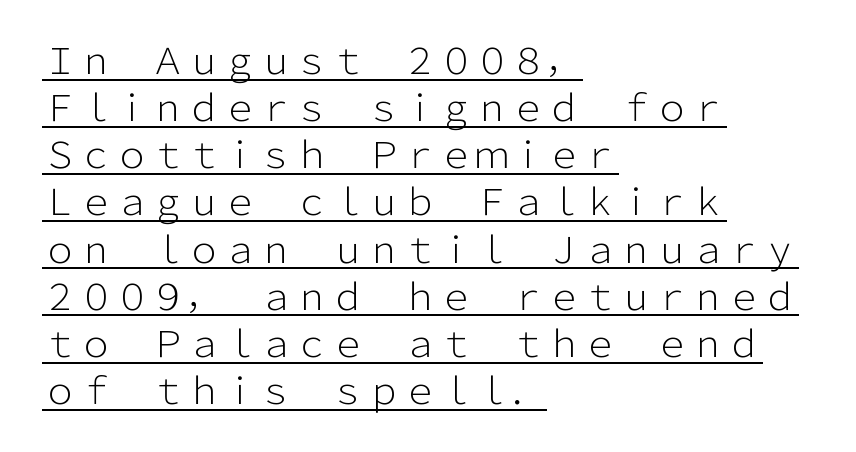
{"serif": "no", "italic": "no", "bold": "no", "weight": "light", "width": "normal", "stroke_contrast": "low", "x_height": "medium", "monospaced": "no", "underline": "yes", "align": "left", "line_spacing": "normal", "line_spacing_ratio": 1.31, "letter_spacing": "normal", "letter_spacing_em": 0.0, "glyph_px": 36}
